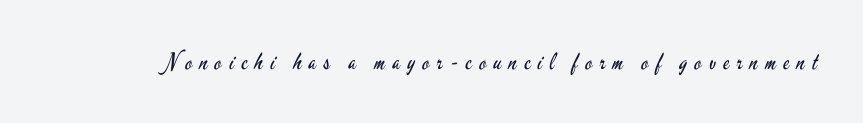
The letterforms sit at book weight or below. Letters rest on an invisible, unmarked baseline. You could only call the tracking loose — the letters float apart.
